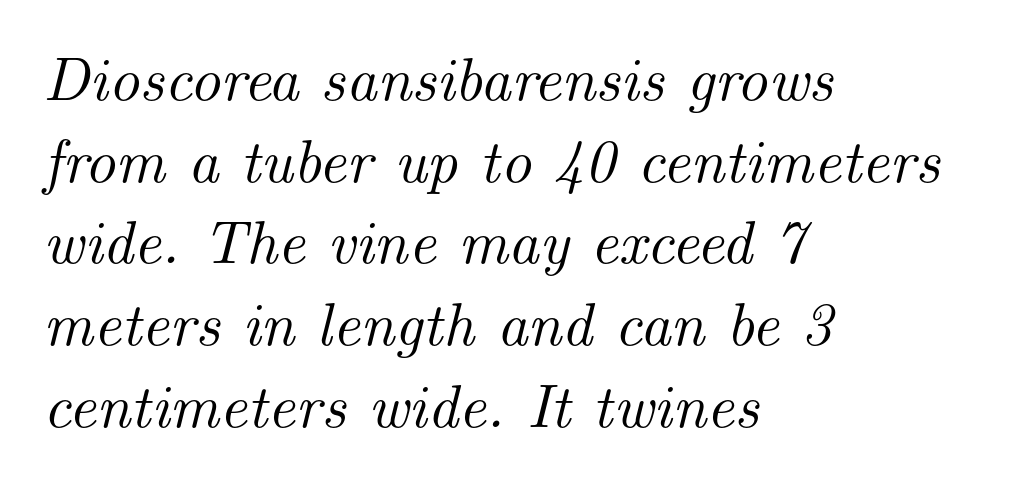
{"serif": "yes", "italic": "yes", "lean": "right", "slant_degrees": 14, "width": "normal", "stroke_contrast": "medium", "x_height": "small", "monospaced": "no", "underline": "no", "align": "left", "line_spacing": "normal", "line_spacing_ratio": 1.34, "letter_spacing": "normal", "letter_spacing_em": 0.0, "glyph_px": 61}
